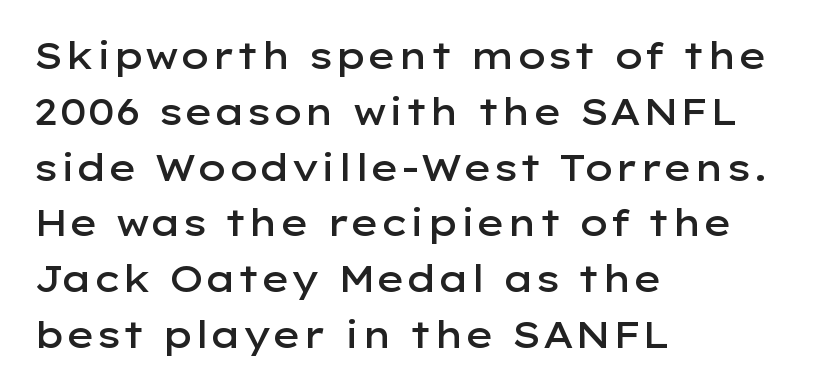
Regarding serifs, this sample does without them. Spacing between characters is what you'd get straight out of the box. Spacing verdict: proportional, widths tailored to each character. Layout note: lines flush left.
